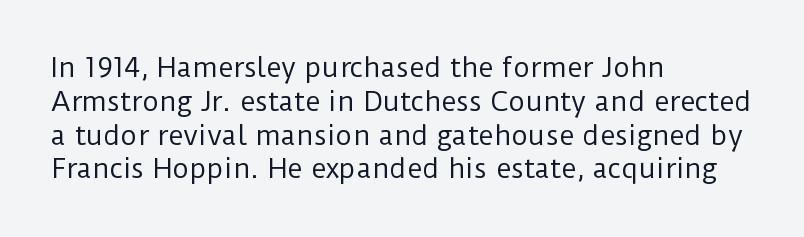
Descenders are the only things crossing below the line. Vertical strokes here are truly vertical. Compared with typical paragraphs, the rows here are spaced about the same. The setting favours the left margin, as ordinary paragraphs usually do.
